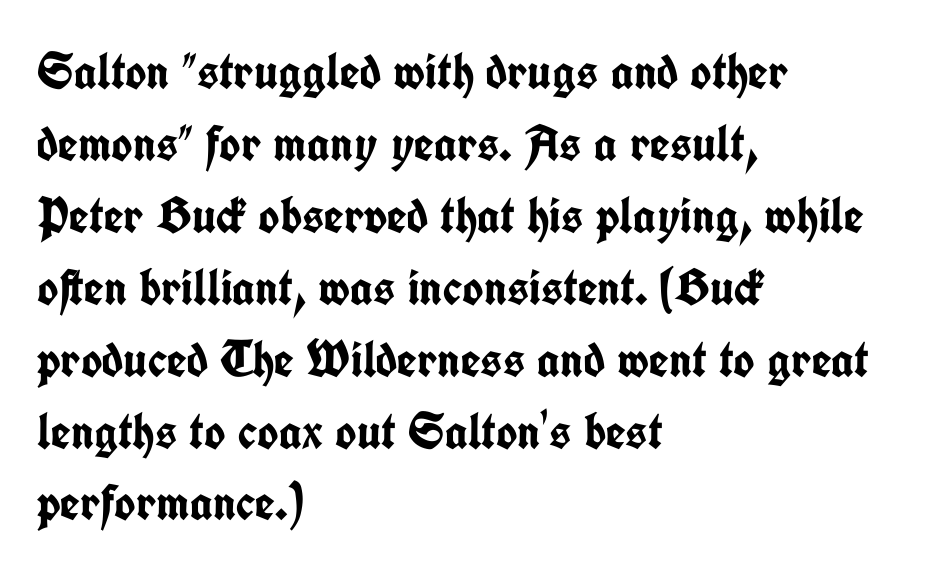
The image shows 51 px semibold, condensed sans-serif type, upright; set left-aligned, normal line spacing (1.41x), normal letter spacing, not underlined; low stroke contrast and a medium x-height.
